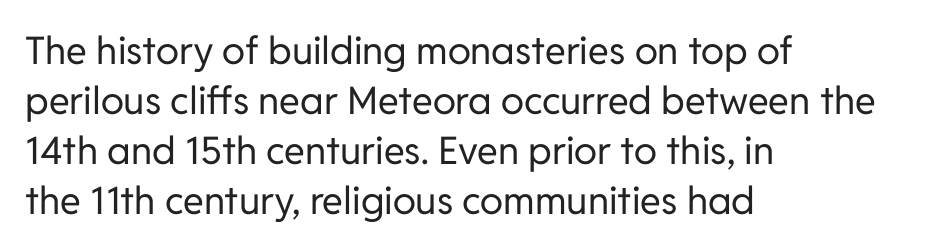
The image shows 38 px regular-weight sans-serif type, upright; set left-aligned, normal line spacing (1.32x), normal letter spacing, not underlined; low stroke contrast and a medium x-height.
